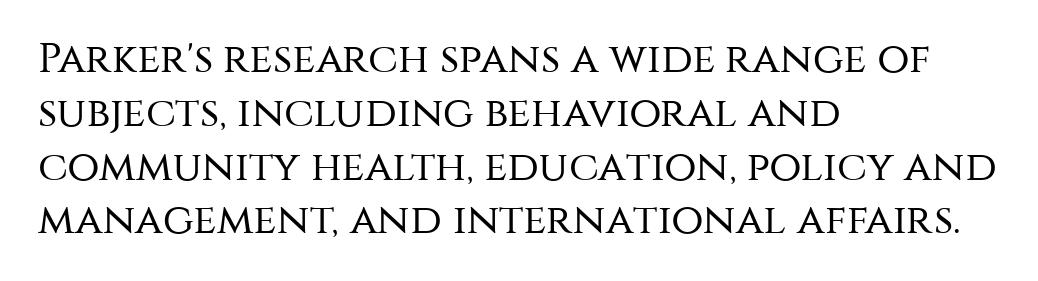
The image shows 42 px regular-weight sans-serif type, upright; set left-aligned, normal line spacing (1.28x), normal letter spacing, not underlined; medium stroke contrast and a large x-height.
